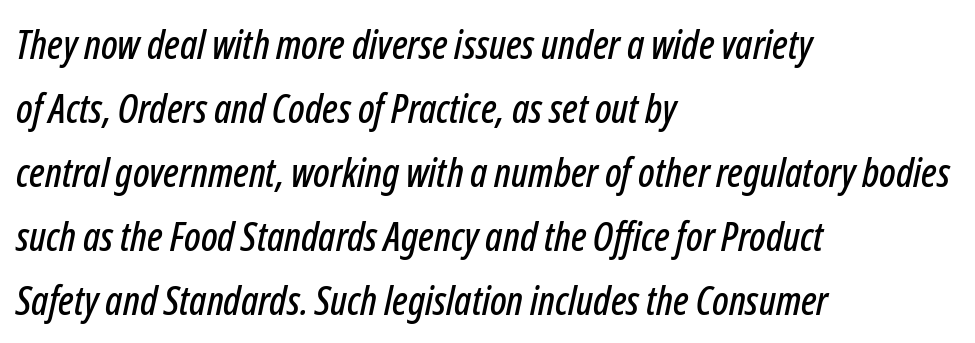
{"italic": "yes", "lean": "right", "slant_degrees": 12, "width": "condensed", "stroke_contrast": "low", "x_height": "medium", "monospaced": "no", "underline": "no", "align": "left", "line_spacing": "normal", "line_spacing_ratio": 1.6, "letter_spacing": "normal", "letter_spacing_em": 0.0, "glyph_px": 40}
